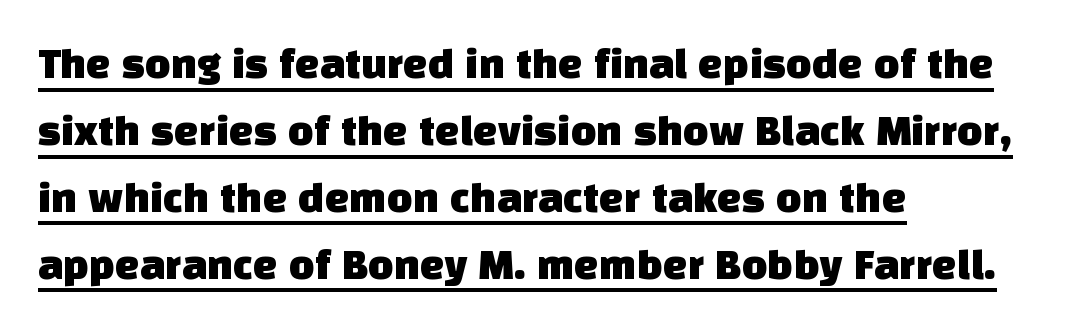
One-word summary of the alignment: left. A sans-serif font was chosen for this passage. Standard letterfit; no display-style spreading of the glyphs. These lines are rendered in a variable-pitch font. You can see a thin bar hugging the bottom of the glyphs. The vertical gap from one line to the next is medium.
